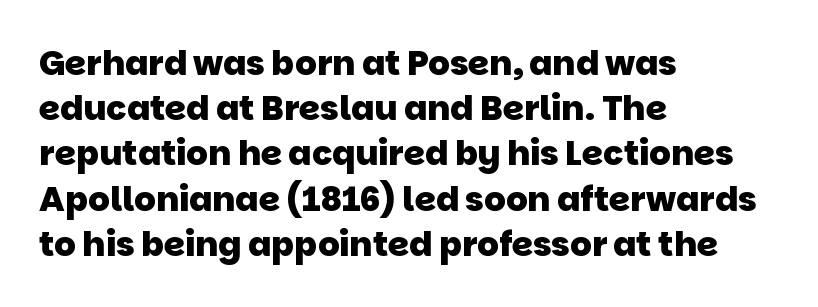
The font is running at its bold setting. You can tell from the bare stems that sans-serif type was used. Line spacing here is normal. Compared with a centered layout, this one pins lines to the left instead. The string is rendered with underlining switched off.
